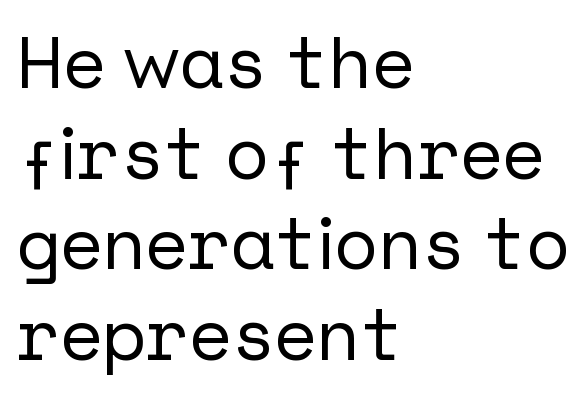
Q: Is the text italic (slanted)? A: No, it is upright.
Q: Is the typeface a serif or a sans-serif typeface? A: Sans-serif.
Q: Is the text underlined? A: No.
Q: How is the paragraph aligned? A: Left-aligned.
Q: Is the spacing between letters normal or unusually wide? A: Normal.
Q: Width (condensed, normal, or wide)? A: Normal.
Q: Stroke contrast? A: Low.
Q: x-height? A: Medium.
